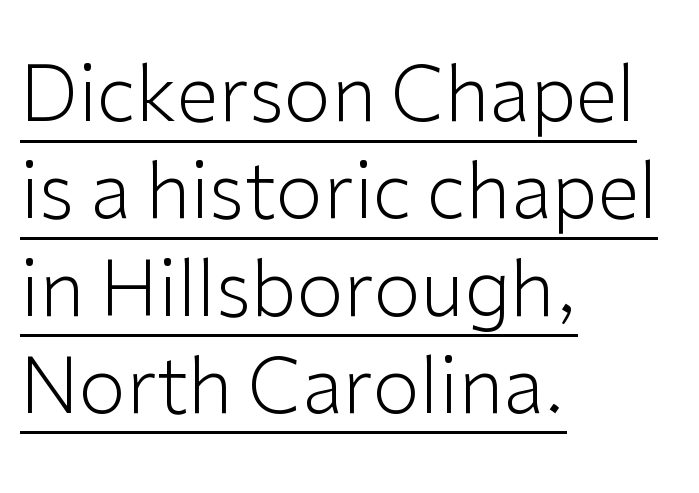
The image shows 76 px light sans-serif type, upright; set left-aligned, normal line spacing (1.28x), normal letter spacing, underlined; low stroke contrast and a medium x-height.
